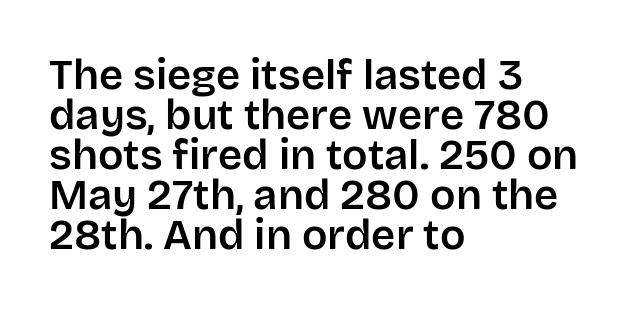
If you drew a line through each stem, it would be perfectly vertical. Which margin do the lines hug? The left one — the right edge is uneven. Students, observe: this is what under-led, compact text looks like. You could not count columns in this text — the font is proportionally spaced. Tracking value appears to be zero — textbook default spacing.
